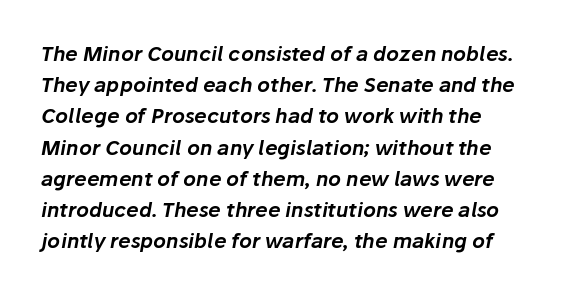
{"italic": "yes", "lean": "right", "slant_degrees": 10, "underline": "no", "align": "left", "line_spacing": "normal", "line_spacing_ratio": 1.56, "letter_spacing": "normal", "letter_spacing_em": 0.0, "glyph_px": 20}
